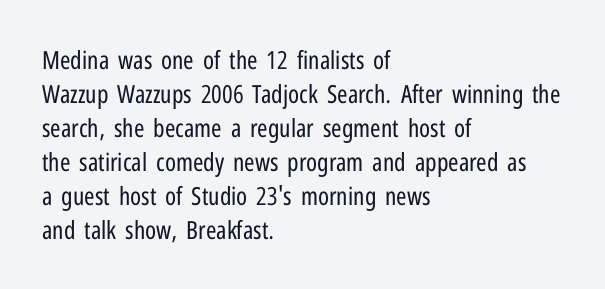
Q: Is the text bold? A: No.
Q: Is the text italic (slanted)? A: No, it is upright.
Q: Is the text underlined? A: No.
Q: How is the paragraph aligned? A: Left-aligned.
Q: Is the spacing between letters normal or unusually wide? A: Normal.
Q: Is the spacing between lines tight, normal or loose? A: Normal.
